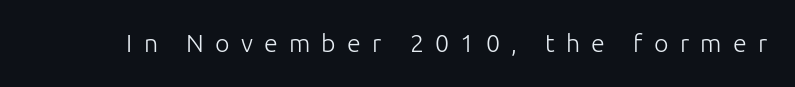
The image shows 25 px text type, upright; set unusually wide letter spacing (+0.45 em), not underlined.
